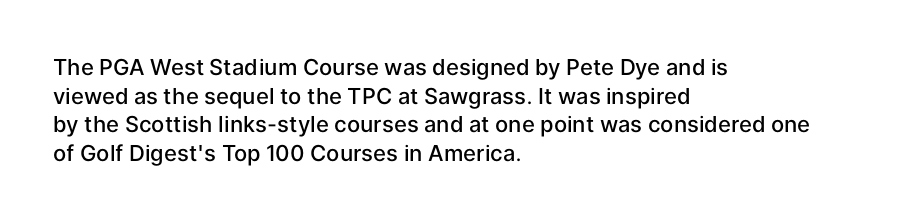
Between one letter and the next there's only the usual sliver of space. Firm but not heavy-handed strokes: this text is semibold. No italicization has been applied; the sample stays upright. Each line starts at the same left margin while the right side varies. Notice how descenders clear the ascenders below comfortably — that's standard leading.
